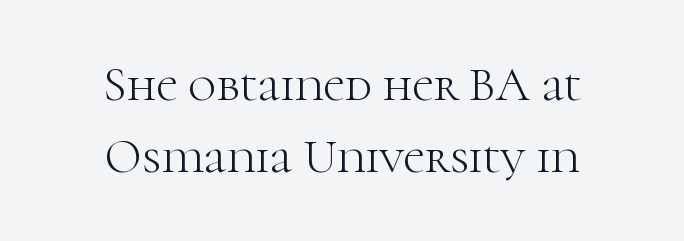
The image shows 48 px light serif type, upright; set centered, normal line spacing (1.5x), normal letter spacing, not underlined; high stroke contrast and a medium x-height.
